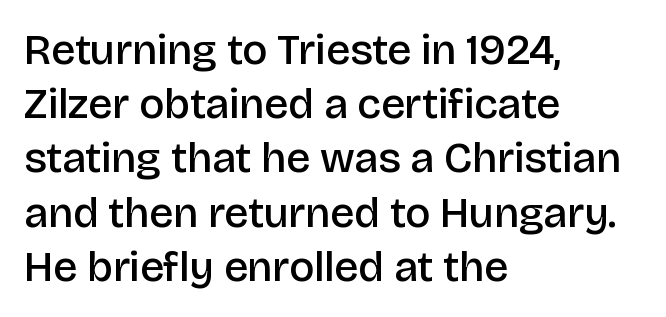
The image shows 43 px semibold sans-serif type, upright; set left-aligned, normal line spacing (1.26x), normal letter spacing, not underlined; low stroke contrast and a large x-height.
